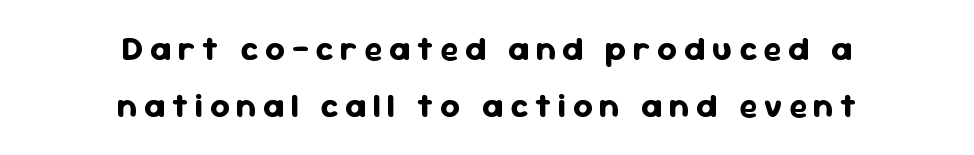
{"serif": "no", "italic": "no", "bold": "yes", "weight": "bold", "width": "normal", "stroke_contrast": "low", "x_height": "medium", "monospaced": "no", "underline": "no", "align": "center", "line_spacing": "normal", "line_spacing_ratio": 1.69, "glyph_px": 34}
